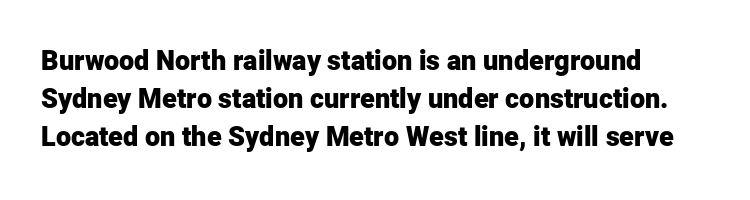
Nothing unusual about the tracking: characters are spaced as the font intends. Glance below the letters and you will spot only blank space. Designer's note — italics off, roman on. Alignment: flush left.
